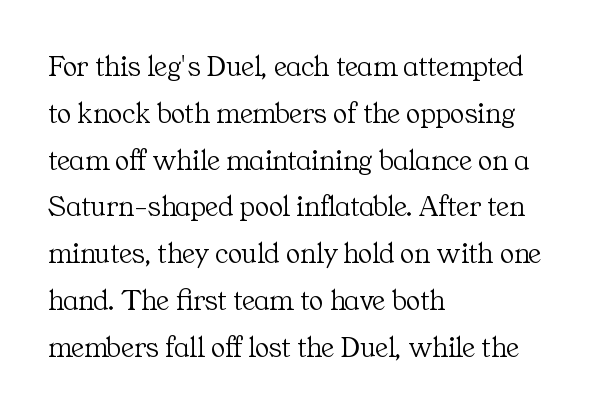
Do the characters align in a grid? No, the font is proportional. Teacher's note: observe the even left margin — that is flush-left alignment. Stroke thickness stays within the range of a standard reading face or lighter. The rendering keeps characters at their native spacing.
